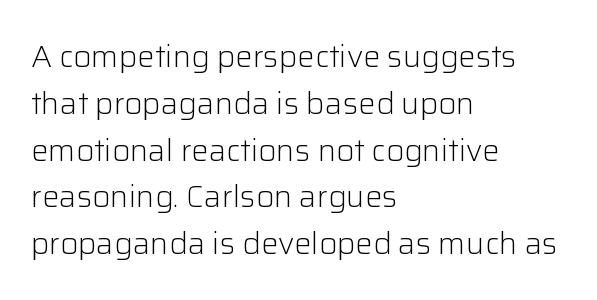
Unlike italic type, these characters show no tilt at all. Evenly set lines give the paragraph a standard silhouette. The space beneath each line is pristine and unruled. Here the designer chose a conventional face with non-uniform glyph widths. On a weight scale, this lands at 450 or below. Standard letterfit; no display-style spreading of the glyphs.
